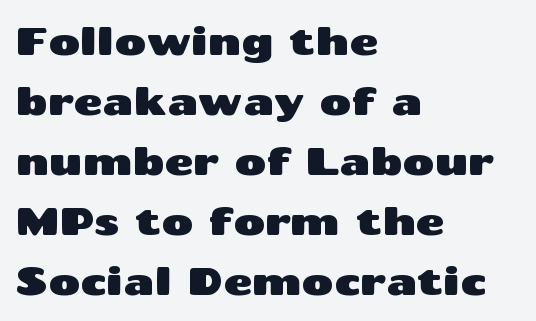
{"serif": "no", "italic": "no", "width": "wide", "stroke_contrast": "medium", "x_height": "medium", "monospaced": "no", "underline": "no", "align": "left", "line_spacing": "normal", "line_spacing_ratio": 1.54, "letter_spacing": "normal", "letter_spacing_em": 0.0, "glyph_px": 39}
